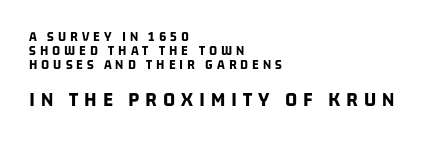
Q: Is the text bold? A: Yes.
Q: Is the text underlined? A: No.
Q: How is the paragraph aligned? A: Left-aligned.
Q: Is the spacing between letters normal or unusually wide? A: Unusually wide.
Q: Is the spacing between lines tight, normal or loose? A: Tight.
Q: Which block of text is set in a larger size, the first (top) or the second (bottom)? A: The second (bottom) one.
